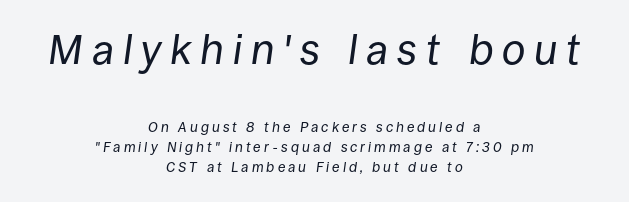
The image shows 42 px regular-weight type, italic (leaning right); set centered, normal line spacing (1.44x), unusually wide letter spacing (+0.21 em), not underlined; the first (top) block is 3.0x larger; low stroke contrast and a large x-height.
